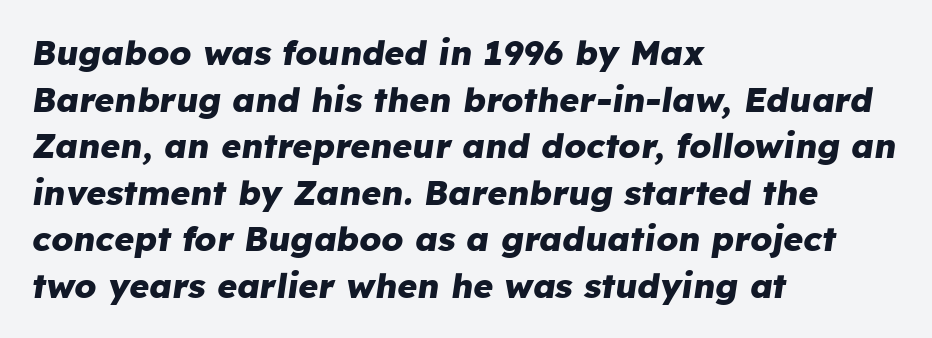
The image shows 34 px heavy type, italic (leaning right); set left-aligned, normal line spacing (1.37x), normal letter spacing, not underlined; low stroke contrast and a medium x-height.
